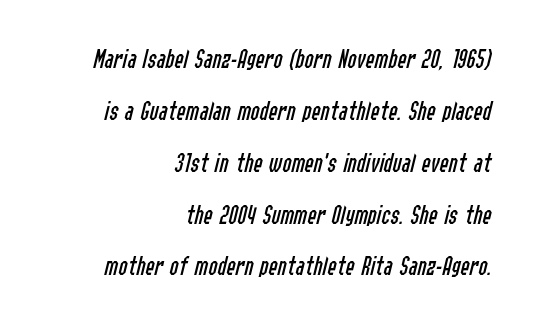
Bare-footed words on every line. Successive baselines arrive slowly, with a big drop between each. There's an unmistakable incline to the writing here. Weight class: somewhere from thin through regular. The ragged edge is on the left, which tells us the setting is flush right.
